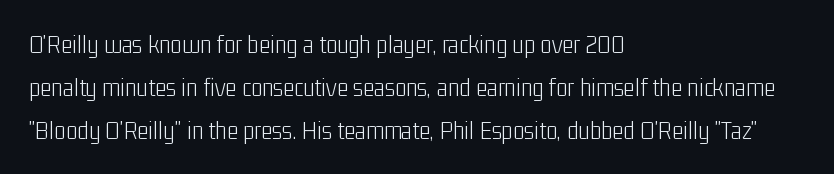
Line beginnings align vertically; line endings do not. Quick note: not italic, upright. No chunkiness to these letters — they're not bold. Default kerning and tracking; the words read as compact shapes.
